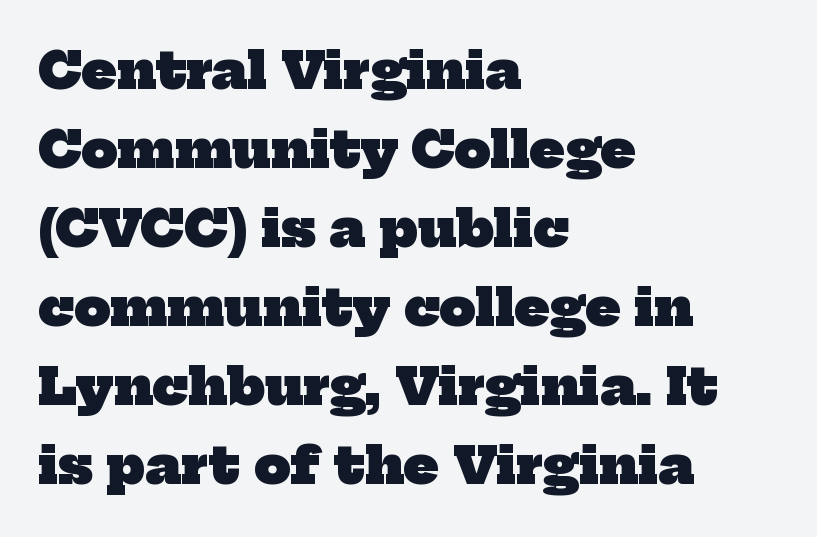
Q: Is the text bold? A: Yes.
Q: Is the typeface a serif or a sans-serif typeface? A: Serif.
Q: Is the text underlined? A: No.
Q: How is the paragraph aligned? A: Left-aligned.
Q: Is the spacing between letters normal or unusually wide? A: Normal.
Q: Is the spacing between lines tight, normal or loose? A: Normal.
Q: Width (condensed, normal, or wide)? A: Normal.
Q: Stroke contrast? A: Low.
Q: x-height? A: Medium.
Q: Monospaced? A: No.
